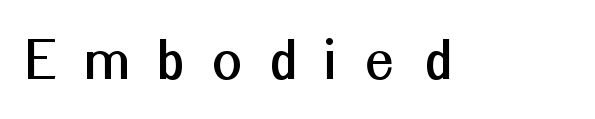
The image shows 64 px sans-serif type, upright; set unusually wide letter spacing (+0.47 em), not underlined; medium stroke contrast and a medium x-height.
